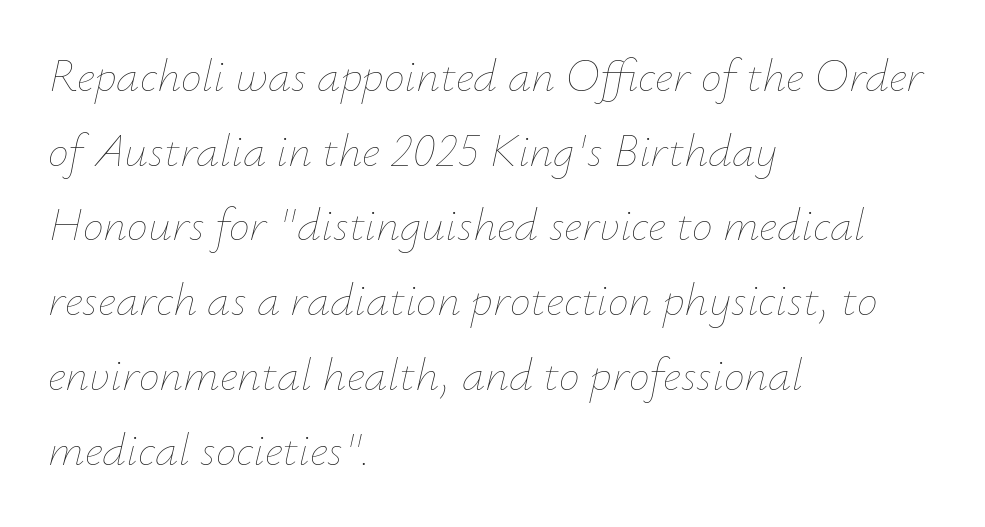
{"italic": "yes", "lean": "right", "slant_degrees": 12, "bold": "no", "weight": "thin", "width": "normal", "stroke_contrast": "low", "x_height": "small", "monospaced": "no", "underline": "no", "align": "left", "line_spacing": "normal", "line_spacing_ratio": 1.59, "letter_spacing": "normal", "letter_spacing_em": 0.0, "glyph_px": 47}
